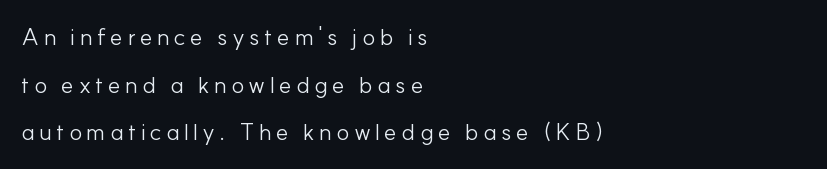
The image shows 24 px text type, upright; set left-aligned, loose line spacing (1.98x), not underlined.
